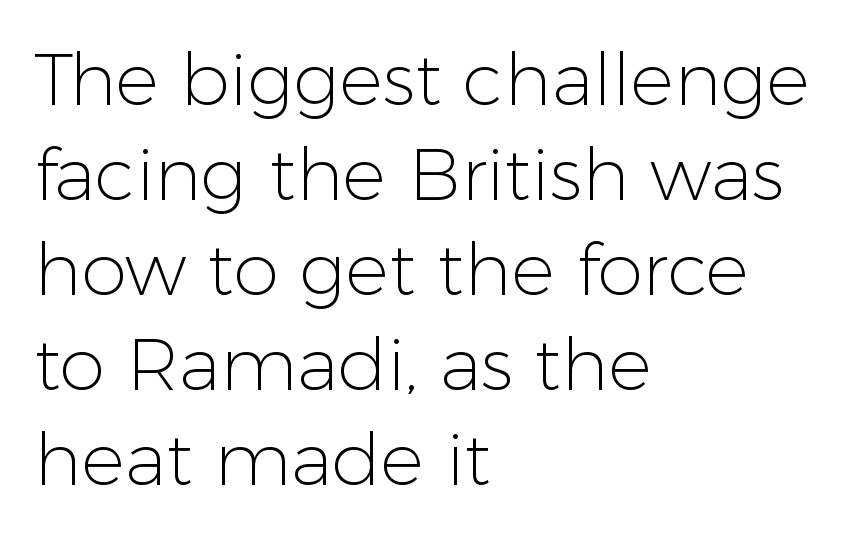
The image shows 73 px light sans-serif type, upright; set left-aligned, normal line spacing (1.3x), normal letter spacing, not underlined; low stroke contrast and a medium x-height.
